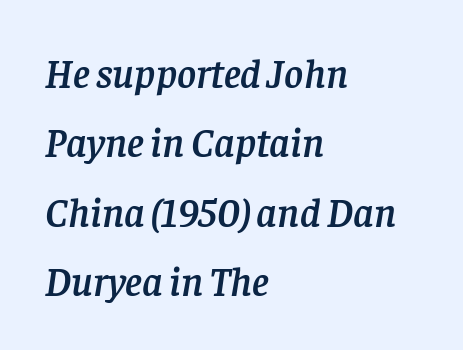
{"serif": "yes", "italic": "yes", "lean": "right", "slant_degrees": 8, "width": "normal", "stroke_contrast": "low", "x_height": "large", "monospaced": "no", "underline": "no", "align": "left", "line_spacing": "normal", "line_spacing_ratio": 1.69, "letter_spacing": "normal", "letter_spacing_em": 0.0, "glyph_px": 41}
